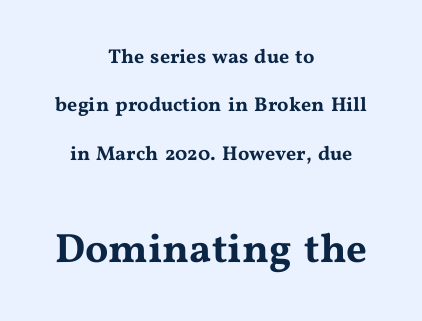
This is the regular roman posture of the typeface. Horizontally, the lines are justified to the midpoint only. The typeface chosen for these lines features serifs. Tracking value appears to be zero — textbook default spacing.
